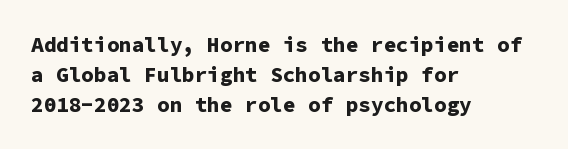
A bare baseline throughout the passage. Heavy-handed strokes throughout: this text is bold. Style check: upright. The setting favours the left margin, as ordinary paragraphs usually do. How are the letters spaced? Ordinarily, with no added tracking.
